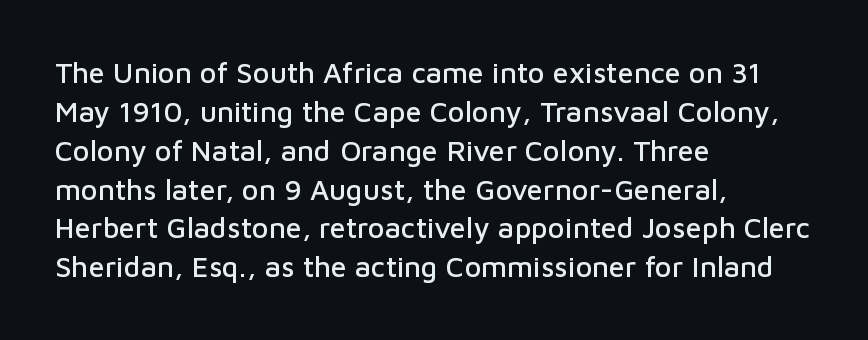
The letters stand upright; this is a roman face. Between one letter and the next there's only the usual sliver of space. Each row of text sits above clean, open space. The glyphs in this specimen are sans serif. The block of text has a typical density, with ordinary space between rows. This sample has the flowing, uneven cadence of proportional lettering.
